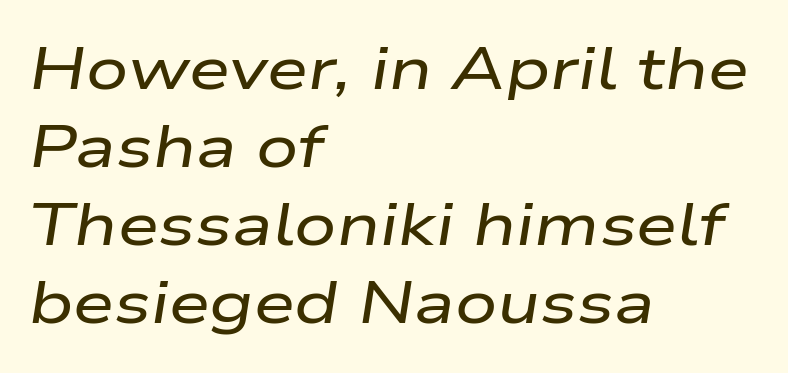
{"italic": "yes", "lean": "right", "slant_degrees": 9, "width": "wide", "stroke_contrast": "low", "x_height": "medium", "monospaced": "no", "underline": "no", "align": "left", "line_spacing": "normal", "line_spacing_ratio": 1.32, "letter_spacing": "normal", "letter_spacing_em": 0.0, "glyph_px": 59}
